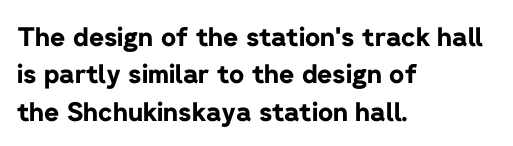
The image shows 26 px bold type, upright; set left-aligned, normal line spacing (1.44x), normal letter spacing, not underlined.
